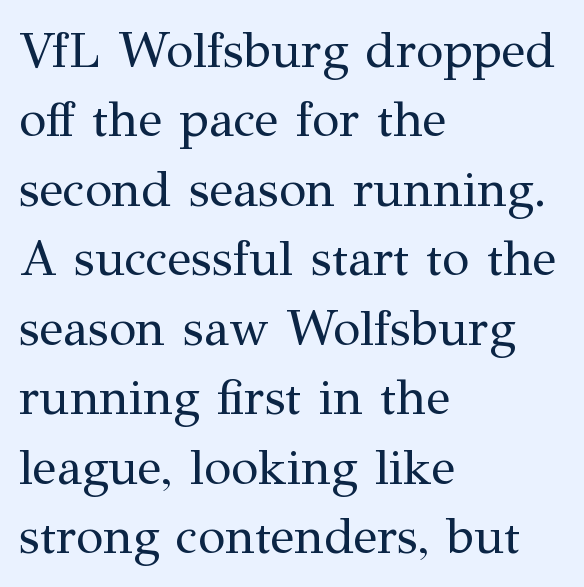
The image shows 50 px regular-weight serif type, upright; set left-aligned, normal line spacing (1.39x), normal letter spacing, not underlined; medium stroke contrast and a medium x-height.
